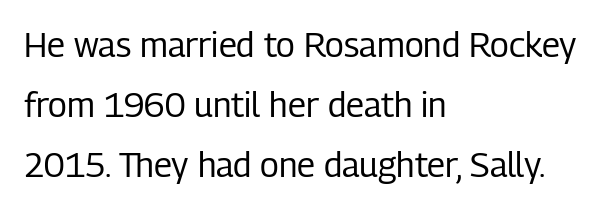
{"serif": "no", "italic": "no", "bold": "no", "weight": "regular", "width": "condensed", "stroke_contrast": "low", "x_height": "medium", "monospaced": "no", "underline": "no", "align": "left", "line_spacing_ratio": 1.77, "letter_spacing": "normal", "letter_spacing_em": 0.0, "glyph_px": 34}
